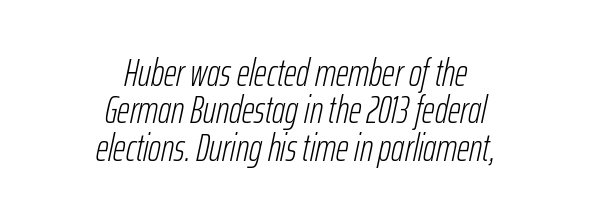
The image shows 39 px light, condensed type, italic (leaning right); set centered, tight line spacing (0.96x), normal letter spacing, not underlined; low stroke contrast and a medium x-height.
